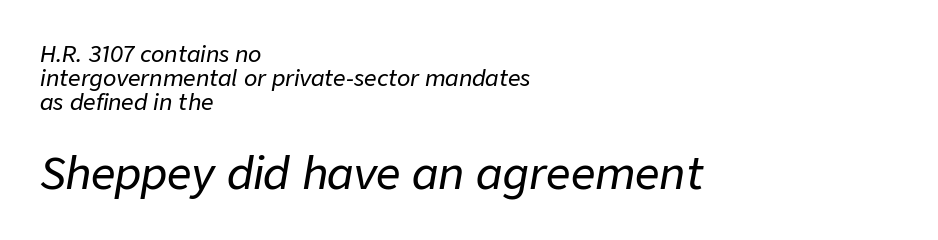
{"italic": "yes", "lean": "right", "slant_degrees": 9, "width": "normal", "stroke_contrast": "low", "x_height": "medium", "monospaced": "no", "underline": "no", "align": "left", "line_spacing": "tight", "line_spacing_ratio": 1.1, "letter_spacing": "normal", "letter_spacing_em": 0.0, "larger_block": "second", "size_ratio": 1.95, "glyph_px": 43}
